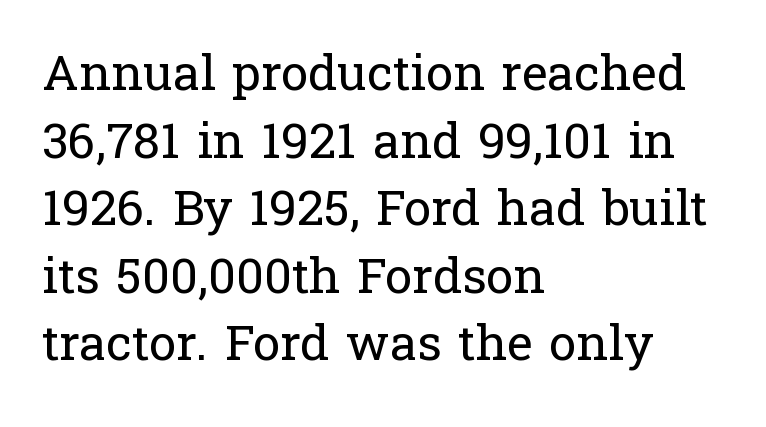
Q: Is the text bold? A: No.
Q: Is the text italic (slanted)? A: No, it is upright.
Q: Is the typeface a serif or a sans-serif typeface? A: Serif.
Q: Is the text underlined? A: No.
Q: How is the paragraph aligned? A: Left-aligned.
Q: Is the spacing between letters normal or unusually wide? A: Normal.
Q: Is the spacing between lines tight, normal or loose? A: Normal.
Q: Width (condensed, normal, or wide)? A: Normal.
Q: Stroke contrast? A: Low.
Q: x-height? A: Medium.
Q: Monospaced? A: No.
